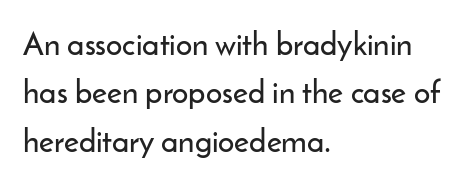
{"serif": "no", "italic": "no", "width": "normal", "stroke_contrast": "low", "x_height": "small", "monospaced": "no", "underline": "no", "align": "left", "line_spacing": "normal", "line_spacing_ratio": 1.51, "letter_spacing": "normal", "letter_spacing_em": 0.0, "glyph_px": 32}
